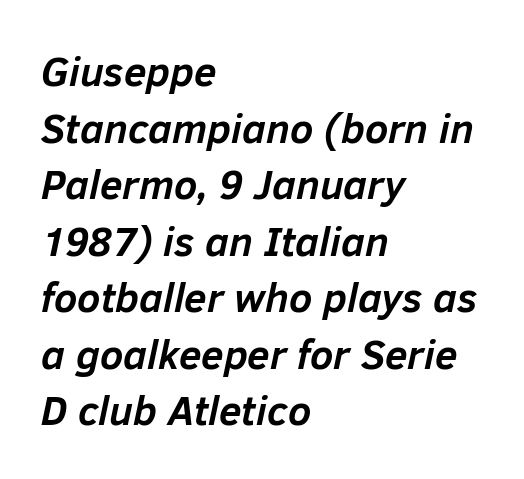
{"italic": "yes", "lean": "right", "slant_degrees": 12, "bold": "yes", "weight": "semibold", "width": "normal", "stroke_contrast": "low", "x_height": "medium", "monospaced": "no", "underline": "no", "align": "left", "line_spacing": "normal", "line_spacing_ratio": 1.38, "letter_spacing": "normal", "letter_spacing_em": 0.0, "glyph_px": 41}
